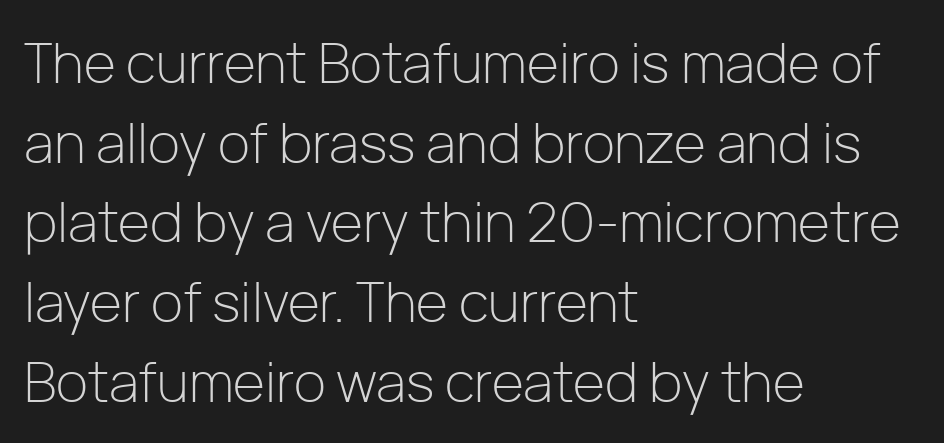
{"serif": "no", "italic": "no", "bold": "no", "weight": "light", "width": "normal", "stroke_contrast": "low", "x_height": "medium", "monospaced": "no", "underline": "no", "align": "left", "line_spacing": "normal", "line_spacing_ratio": 1.45, "letter_spacing": "normal", "letter_spacing_em": 0.0, "glyph_px": 55}
